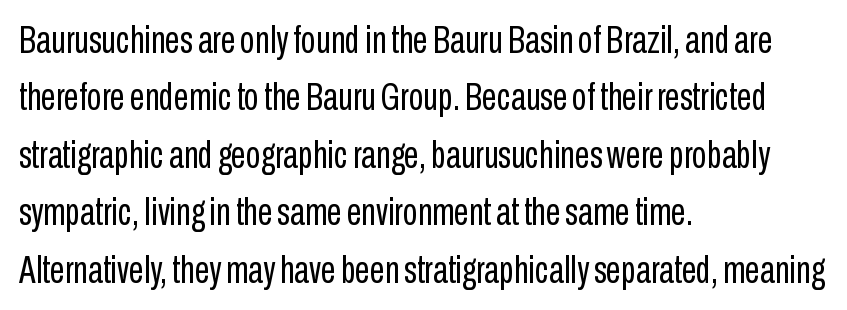
Q: Is the text bold? A: No.
Q: Is the text italic (slanted)? A: No, it is upright.
Q: Is the typeface a serif or a sans-serif typeface? A: Sans-serif.
Q: Is the text underlined? A: No.
Q: How is the paragraph aligned? A: Left-aligned.
Q: Is the spacing between letters normal or unusually wide? A: Normal.
Q: Is the spacing between lines tight, normal or loose? A: Normal.
Q: Width (condensed, normal, or wide)? A: Condensed.
Q: Stroke contrast? A: Low.
Q: x-height? A: Medium.
Q: Monospaced? A: No.
